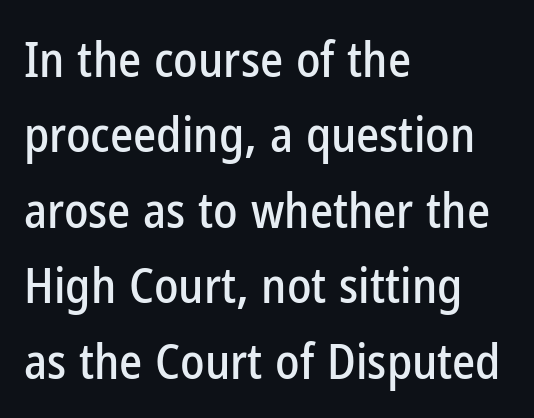
The image shows 49 px condensed sans-serif type, upright; set left-aligned, normal line spacing (1.54x), normal letter spacing, not underlined; low stroke contrast and a medium x-height.
